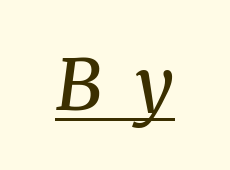
The image shows 71 px semibold serif type, italic (leaning right); set unusually wide letter spacing (+0.47 em), underlined; medium stroke contrast and a medium x-height.
